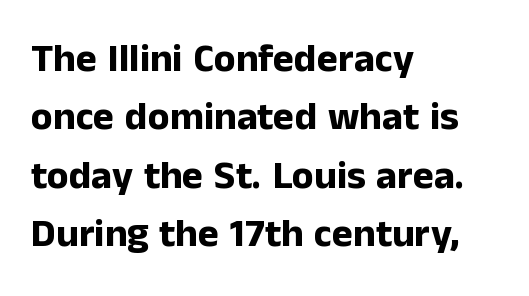
The compositor pushed each line to the left boundary. Caption: standard tracking, unaltered. A clean baseline with only descenders dipping below it. Varying glyph widths throughout — classic text-font behaviour. Reading down the column, the eye jumps a familiar distance to each next line. A dark, heavy texture on the line: the type is bold.
